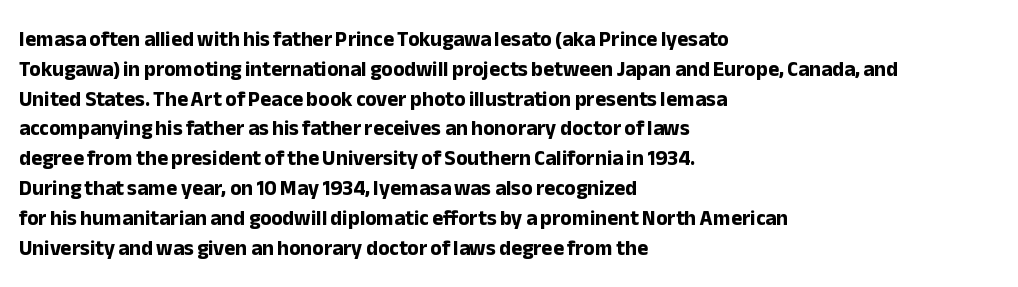
A bare baseline throughout the passage. Heavy-handed strokes throughout: this text is bold. Style check: upright. The setting favours the left margin, as ordinary paragraphs usually do. How are the letters spaced? Ordinarily, with no added tracking.
